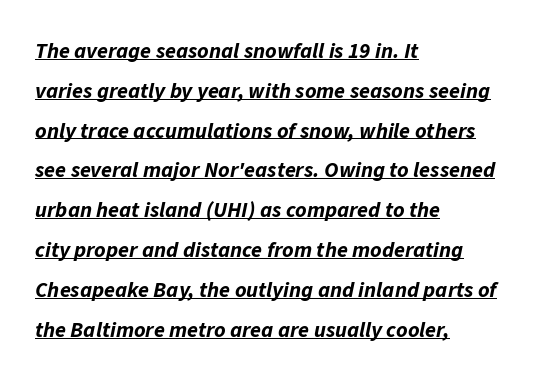
The setting favours the left margin, as ordinary paragraphs usually do. Tracking value appears to be zero — textbook default spacing. The typography opts for an oblique posture over an upright one. Typographic density is high because the face is bold. This sample carries an underscore along the baseline area.
